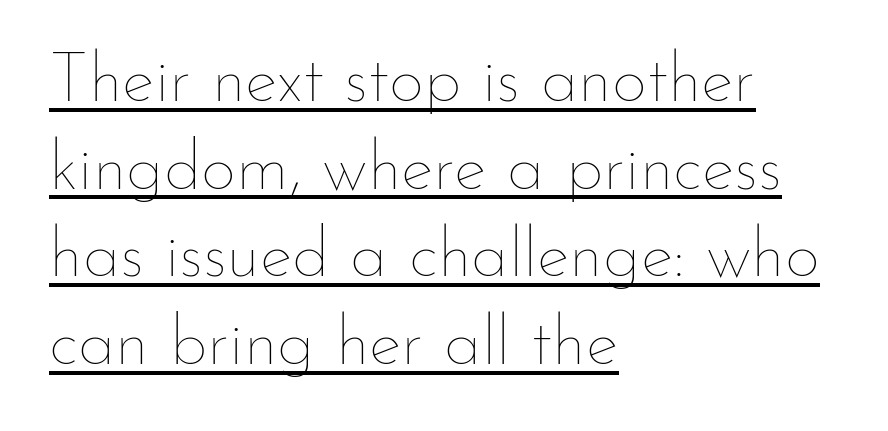
The text block is weighted toward the left margin, trailing off unevenly rightward. Stroke thickness stays within the range of a standard reading face or lighter. Ordinary non-slanted type is in use. The face used here is rendered with its standard letterfit.
